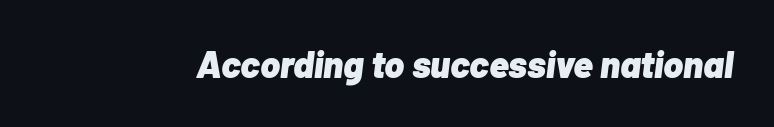
The image shows 37 px heavy type, italic (leaning right); set normal letter spacing, not underlined; low stroke contrast and a medium x-height.
